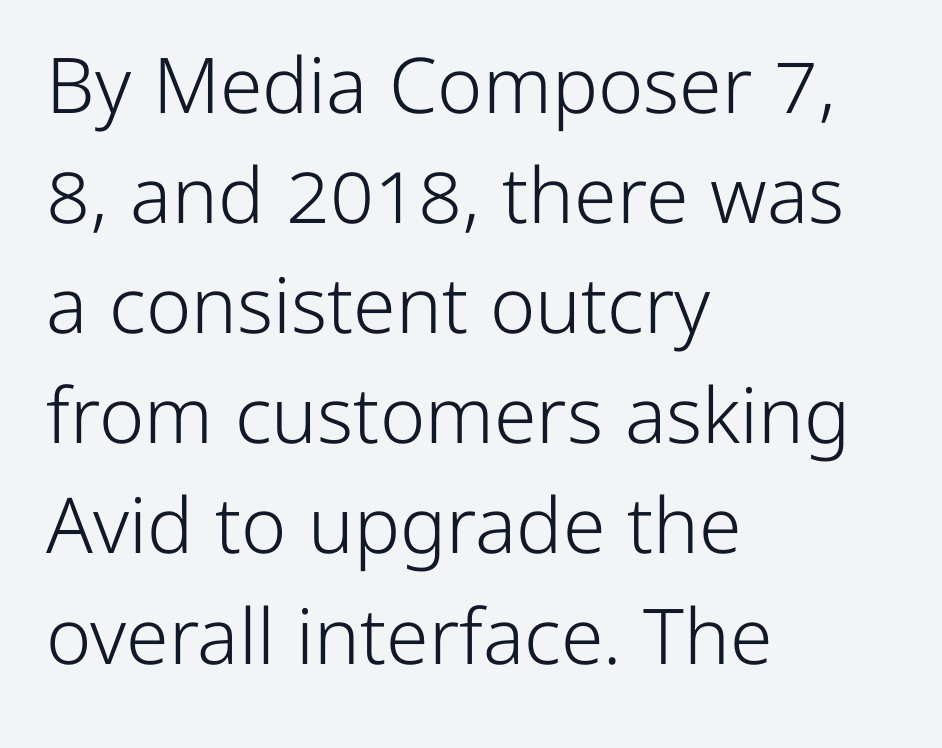
In terms of letterform style, serifs are entirely absent. The leading is moderate, giving the passage an even texture. Is the block centered? No — it sits flush against the left margin. Posture: upright roman. The baseline area is clear.
